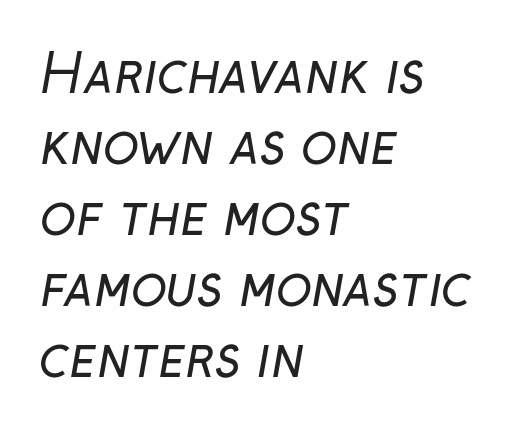
Q: Is the text bold? A: No.
Q: Is the typeface a serif or a sans-serif typeface? A: Sans-serif.
Q: Is the text underlined? A: No.
Q: How is the paragraph aligned? A: Left-aligned.
Q: Is the spacing between letters normal or unusually wide? A: Normal.
Q: Is the spacing between lines tight, normal or loose? A: Normal.
Q: Width (condensed, normal, or wide)? A: Normal.
Q: Stroke contrast? A: Low.
Q: x-height? A: Medium.
Q: Monospaced? A: No.
